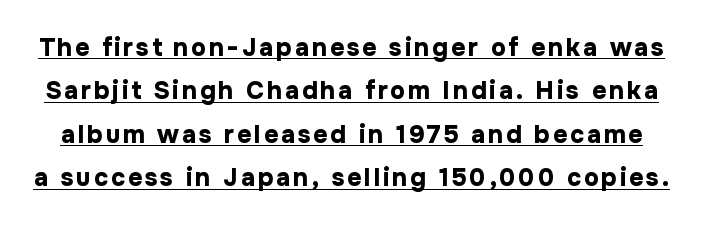
Q: Is the text bold? A: Yes.
Q: Is the text italic (slanted)? A: No, it is upright.
Q: Is the text underlined? A: Yes.
